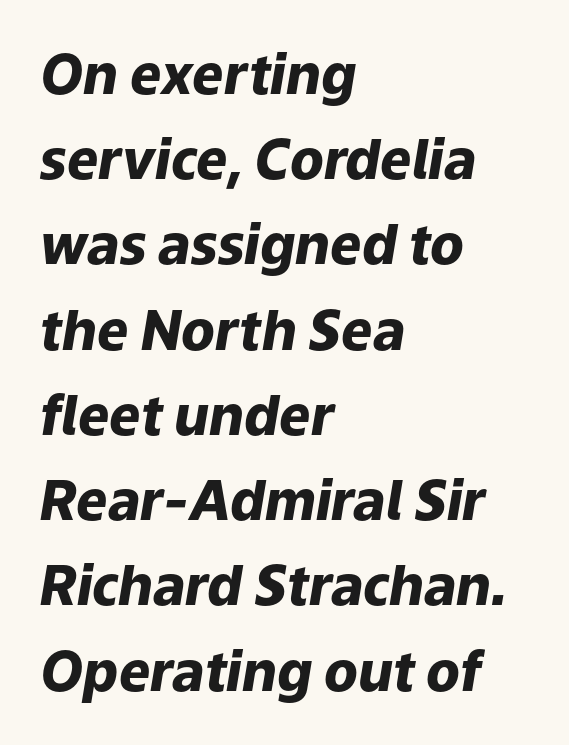
Lines of text with bare space underneath. Varying glyph widths throughout — classic text-font behaviour. These lines stack with their left ends in a neat column. The rendering uses a bold face; every stroke is thick and dark. Evenly set lines give the paragraph a standard silhouette. Does the lettering tilt? It does — this is italic.
